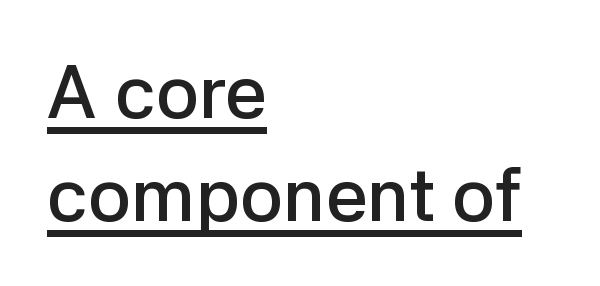
The image shows 74 px semibold sans-serif type, upright; set left-aligned, normal line spacing (1.39x), normal letter spacing, underlined; low stroke contrast and a medium x-height.
